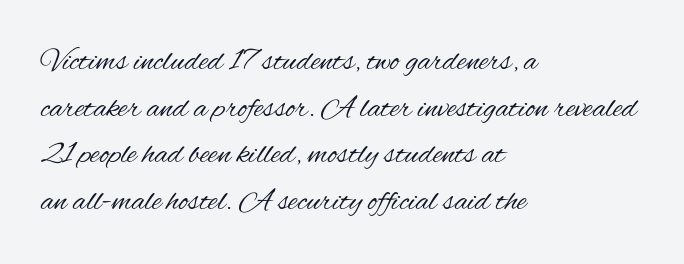
Q: Is the text bold? A: No.
Q: Is the text italic (slanted)? A: Yes.
Q: Is the typeface a serif or a sans-serif typeface? A: Sans-serif.
Q: Is the text underlined? A: No.
Q: How is the paragraph aligned? A: Left-aligned.
Q: Is the spacing between letters normal or unusually wide? A: Normal.
Q: Is the spacing between lines tight, normal or loose? A: Normal.
Q: Width (condensed, normal, or wide)? A: Condensed.
Q: Stroke contrast? A: Medium.
Q: x-height? A: Small.
Q: Monospaced? A: No.
